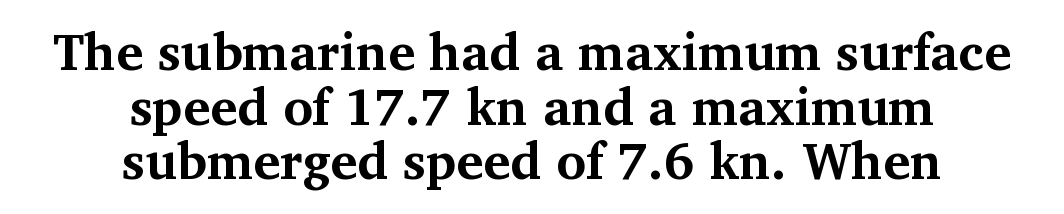
The image shows 51 px bold serif type, upright; set centered, tight line spacing (1.07x), normal letter spacing, not underlined; medium stroke contrast and a medium x-height.
